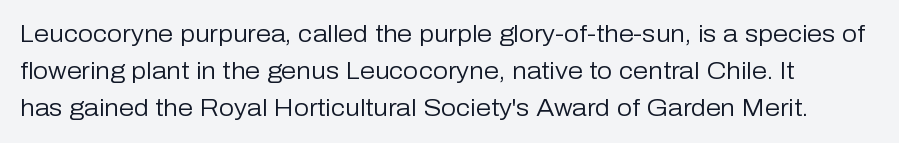
This sample uses an upright cut, with every glyph sitting square on the baseline. Look at the tracking — it's just the regular setting, nothing added. The gap between lines stays unmarked. Leading matches the norm, producing a regular column.
